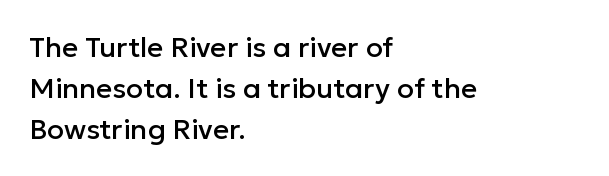
The image shows 28 px sans-serif type, upright; set left-aligned, normal line spacing (1.46x), normal letter spacing, not underlined; low stroke contrast and a medium x-height.
